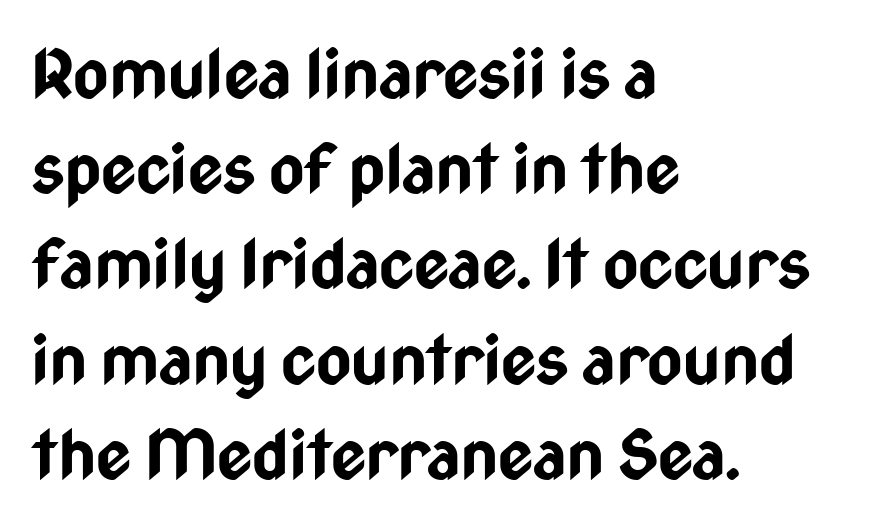
Q: Is the text bold? A: Yes.
Q: Is the text italic (slanted)? A: No, it is upright.
Q: Is the typeface a serif or a sans-serif typeface? A: Sans-serif.
Q: Is the text underlined? A: No.
Q: How is the paragraph aligned? A: Left-aligned.
Q: Is the spacing between letters normal or unusually wide? A: Normal.
Q: Is the spacing between lines tight, normal or loose? A: Normal.
Q: Width (condensed, normal, or wide)? A: Condensed.
Q: Stroke contrast? A: Low.
Q: x-height? A: Medium.
Q: Monospaced? A: No.
